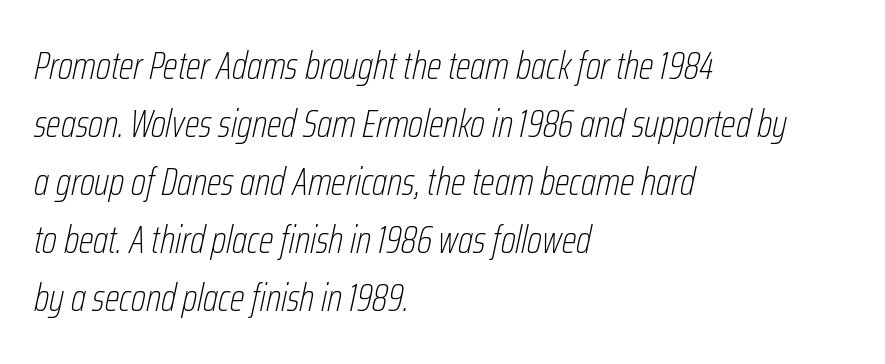
Q: Is the text bold? A: No.
Q: Is the text italic (slanted)? A: Yes, it leans right by about 12 degrees.
Q: Is the text underlined? A: No.
Q: How is the paragraph aligned? A: Left-aligned.
Q: Is the spacing between letters normal or unusually wide? A: Normal.
Q: Is the spacing between lines tight, normal or loose? A: Normal.
Q: Width (condensed, normal, or wide)? A: Condensed.
Q: Stroke contrast? A: Low.
Q: x-height? A: Medium.
Q: Monospaced? A: No.
